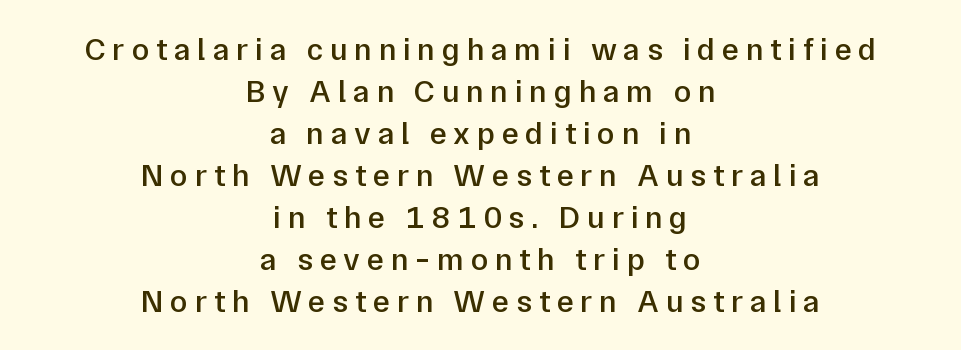
Varying glyph widths throughout — classic text-font behaviour. Substantial extra tracking has been applied to these lines. Compared with an ordinary text face, these strokes are moderately heavier — a semibold. To sum up the face: it is a sans, with no serifs. The passage shown stacks its lines at a standard gap.
